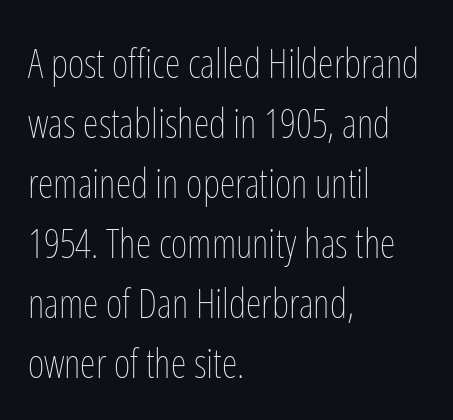
Q: Is the text bold? A: No.
Q: Is the text italic (slanted)? A: No, it is upright.
Q: Is the text underlined? A: No.
Q: How is the paragraph aligned? A: Left-aligned.
Q: Is the spacing between letters normal or unusually wide? A: Normal.
Q: Is the spacing between lines tight, normal or loose? A: Normal.
Q: Width (condensed, normal, or wide)? A: Condensed.
Q: Stroke contrast? A: Low.
Q: x-height? A: Medium.
Q: Monospaced? A: No.
